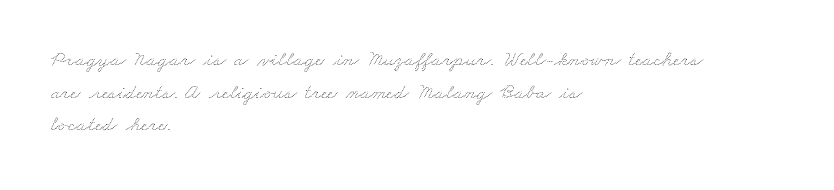
The image shows 21 px text type; set left-aligned, normal line spacing (1.55x), normal letter spacing, not underlined.
